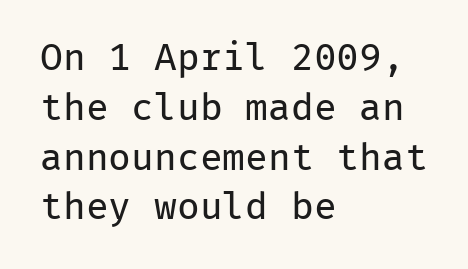
Notice how the passage keeps a crisp vertical edge on the left only. In terms of letterform style, serifs are entirely absent. Descenders hang freely into open space. Normally led — the rows are evenly, conventionally spaced.
